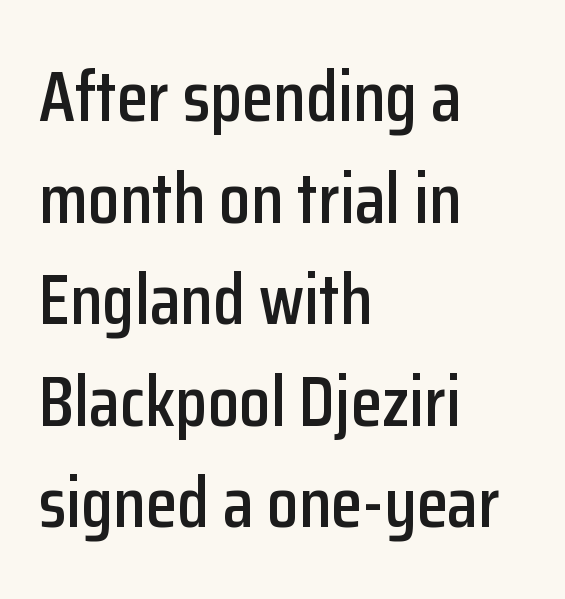
This sample uses an upright cut, with every glyph sitting square on the baseline. Classification — sans serif. In terms of letterspacing, this is plain default setting. The letters advance in unequal steps, a hallmark of proportional type.
